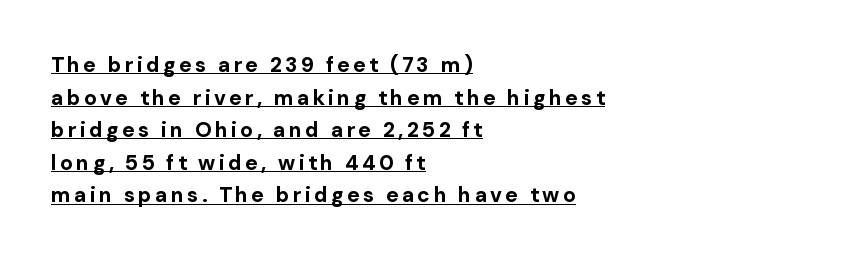
The image shows 21 px bold type, upright; set left-aligned, normal line spacing (1.55x), underlined.
